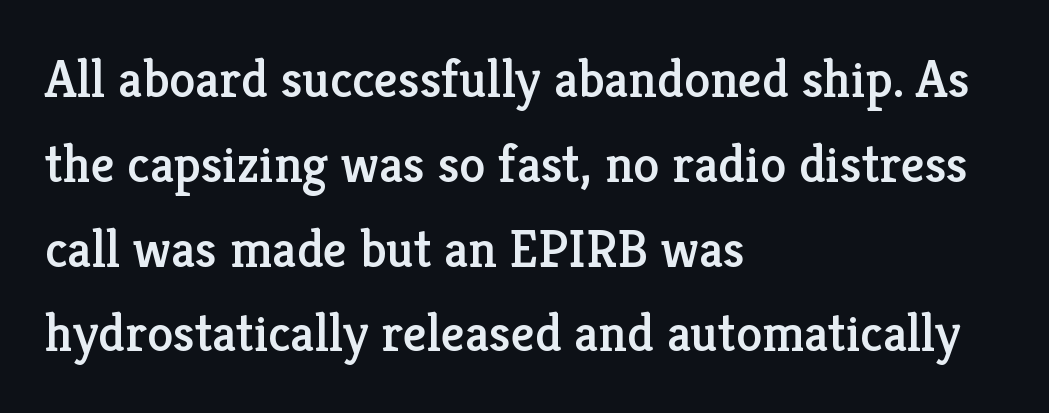
Q: Is the text italic (slanted)? A: No, it is upright.
Q: Is the typeface a serif or a sans-serif typeface? A: Serif.
Q: Is the text underlined? A: No.
Q: How is the paragraph aligned? A: Left-aligned.
Q: Is the spacing between letters normal or unusually wide? A: Normal.
Q: Is the spacing between lines tight, normal or loose? A: Normal.
Q: Width (condensed, normal, or wide)? A: Normal.
Q: Stroke contrast? A: Low.
Q: x-height? A: Medium.
Q: Monospaced? A: No.
